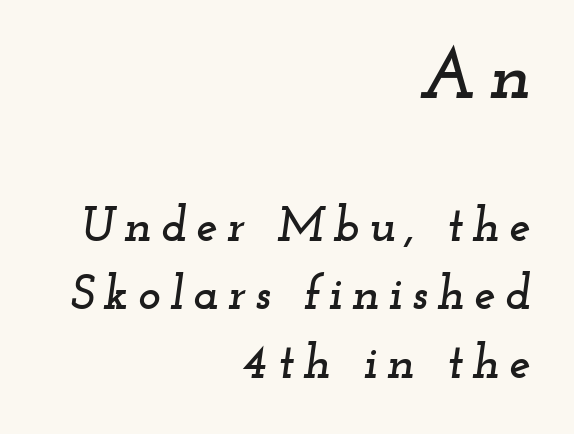
The image shows 72 px wide serif type, italic (leaning right); set right-aligned, normal line spacing (1.43x), not underlined; the first (top) block is 1.5x larger; low stroke contrast and a small x-height.
